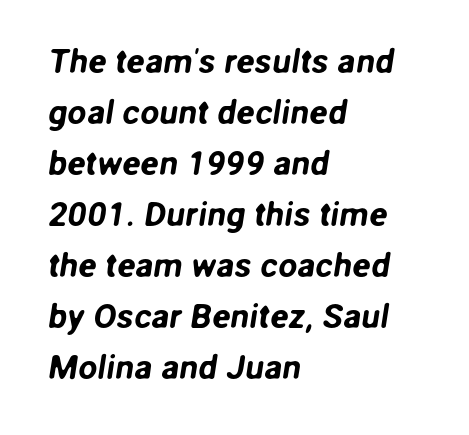
Q: Is the typeface a serif or a sans-serif typeface? A: Sans-serif.
Q: Is the text underlined? A: No.
Q: How is the paragraph aligned? A: Left-aligned.
Q: Is the spacing between letters normal or unusually wide? A: Normal.
Q: Is the spacing between lines tight, normal or loose? A: Normal.
Q: Width (condensed, normal, or wide)? A: Normal.
Q: Stroke contrast? A: Low.
Q: x-height? A: Medium.
Q: Monospaced? A: No.
